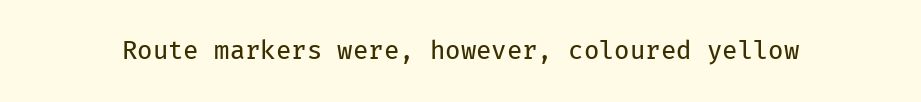
Q: Is the text bold? A: No.
Q: Is the text italic (slanted)? A: No, it is upright.
Q: Is the text underlined? A: No.
Q: Is the spacing between letters normal or unusually wide? A: Normal.
